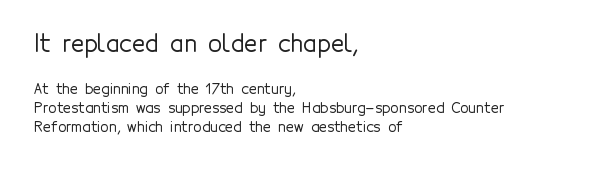
Q: Is the text italic (slanted)? A: No, it is upright.
Q: Is the text underlined? A: No.
Q: How is the paragraph aligned? A: Left-aligned.
Q: Is the spacing between letters normal or unusually wide? A: Normal.
Q: Is the spacing between lines tight, normal or loose? A: Normal.
Q: Which block of text is set in a larger size, the first (top) or the second (bottom)? A: The first (top) one.
